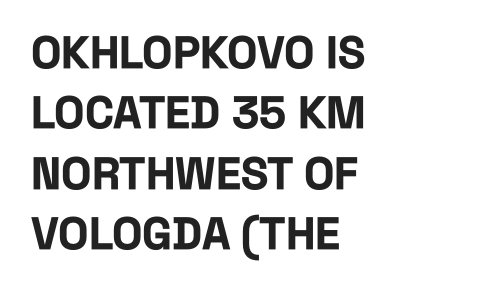
Unlike italic type, these characters show no tilt at all. Interline gaps are of average width in this sample. Compared with an ordinary text face, these strokes are far heavier — a full bold. Honestly, there is no underline to notice here at all.
